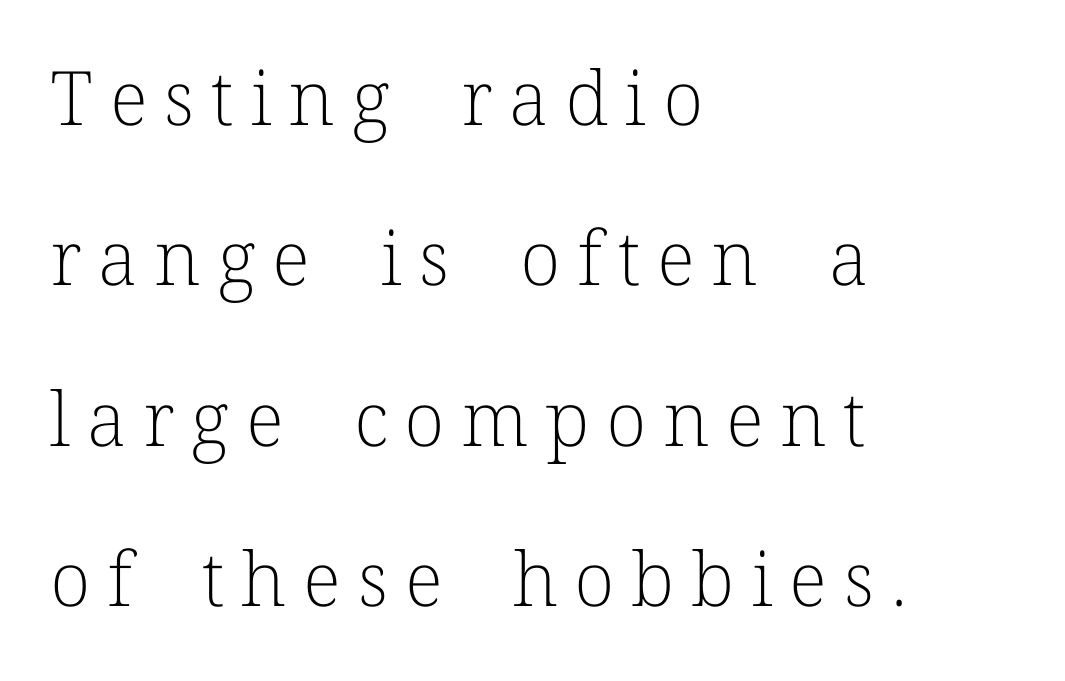
The image shows 75 px light serif type, upright; set left-aligned, loose line spacing (2.14x), unusually wide letter spacing (+0.22 em), not underlined; low stroke contrast and a medium x-height.
